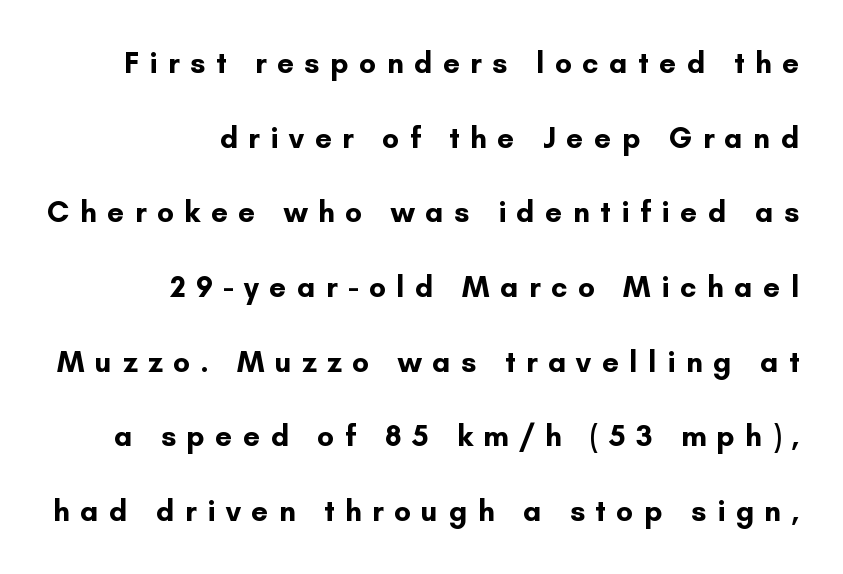
Q: Is the text bold? A: Yes.
Q: Is the text italic (slanted)? A: No, it is upright.
Q: Is the typeface a serif or a sans-serif typeface? A: Sans-serif.
Q: Is the text underlined? A: No.
Q: How is the paragraph aligned? A: Right-aligned.
Q: Is the spacing between letters normal or unusually wide? A: Unusually wide.
Q: Is the spacing between lines tight, normal or loose? A: Loose.
Q: Width (condensed, normal, or wide)? A: Normal.
Q: Stroke contrast? A: Low.
Q: x-height? A: Small.
Q: Monospaced? A: No.
